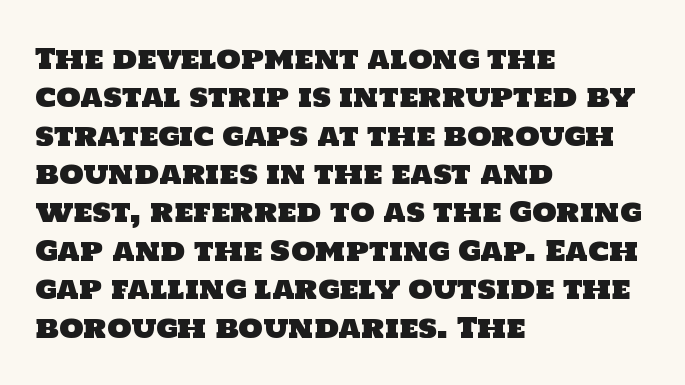
{"serif": "no", "width": "normal", "stroke_contrast": "low", "x_height": "large", "monospaced": "no", "underline": "no", "align": "left", "line_spacing": "normal", "line_spacing_ratio": 1.37, "letter_spacing": "normal", "letter_spacing_em": 0.0, "glyph_px": 28}
